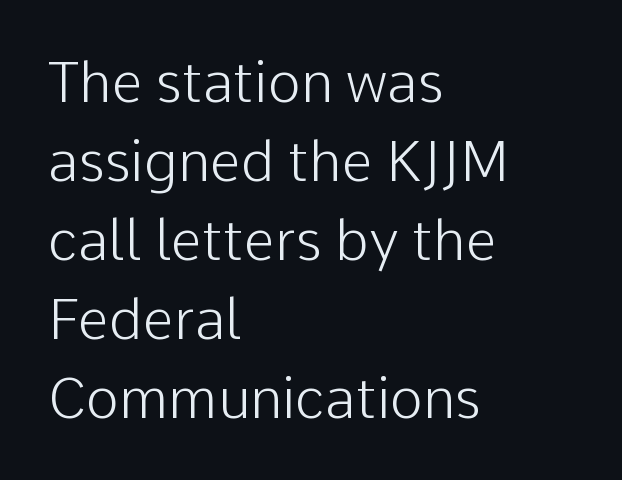
The image shows 56 px light sans-serif type, upright; set left-aligned, normal line spacing (1.41x), normal letter spacing, not underlined; low stroke contrast and a medium x-height.
